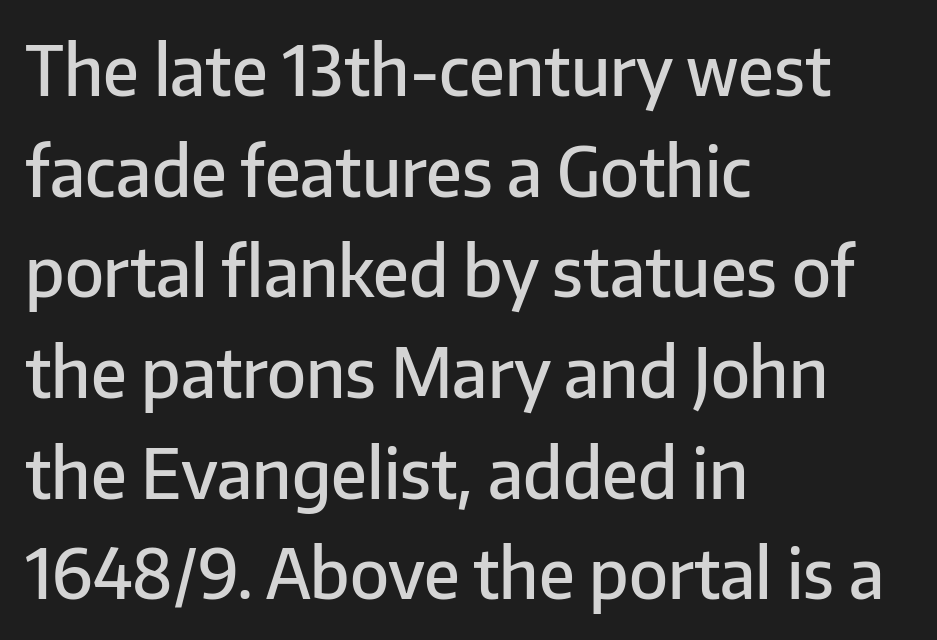
{"serif": "no", "italic": "no", "bold": "semi", "weight": "semibold", "width": "normal", "stroke_contrast": "low", "x_height": "medium", "monospaced": "no", "underline": "no", "align": "left", "line_spacing": "normal", "line_spacing_ratio": 1.48, "letter_spacing": "normal", "letter_spacing_em": 0.0, "glyph_px": 68}
